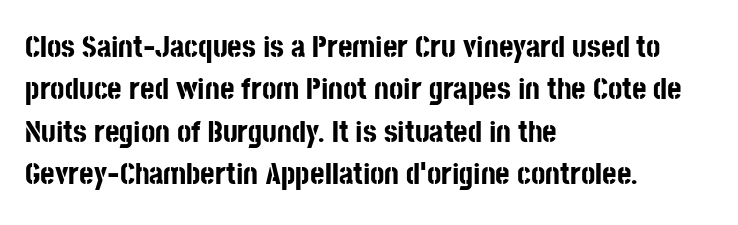
{"serif": "no", "italic": "no", "bold": "yes", "weight": "bold", "width": "condensed", "stroke_contrast": "low", "x_height": "large", "monospaced": "no", "underline": "no", "align": "left", "line_spacing": "normal", "line_spacing_ratio": 1.37, "letter_spacing": "normal", "letter_spacing_em": 0.0, "glyph_px": 31}
